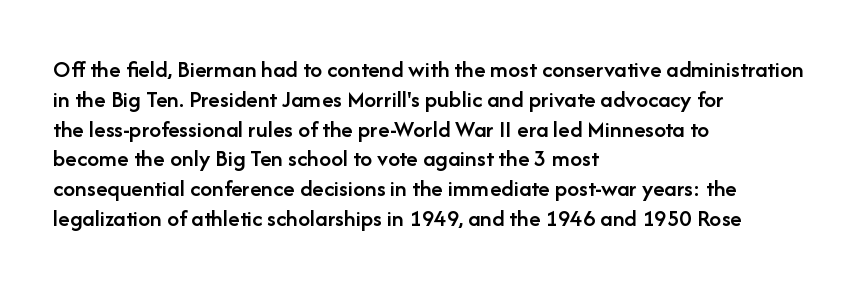
The image shows 24 px text type, upright; set left-aligned, line spacing 1.24x, normal letter spacing, not underlined.
